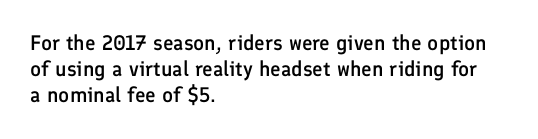
Q: Is the text bold? A: Semi-bold.
Q: Is the text italic (slanted)? A: No, it is upright.
Q: Is the text underlined? A: No.
Q: How is the paragraph aligned? A: Left-aligned.
Q: Is the spacing between letters normal or unusually wide? A: Normal.
